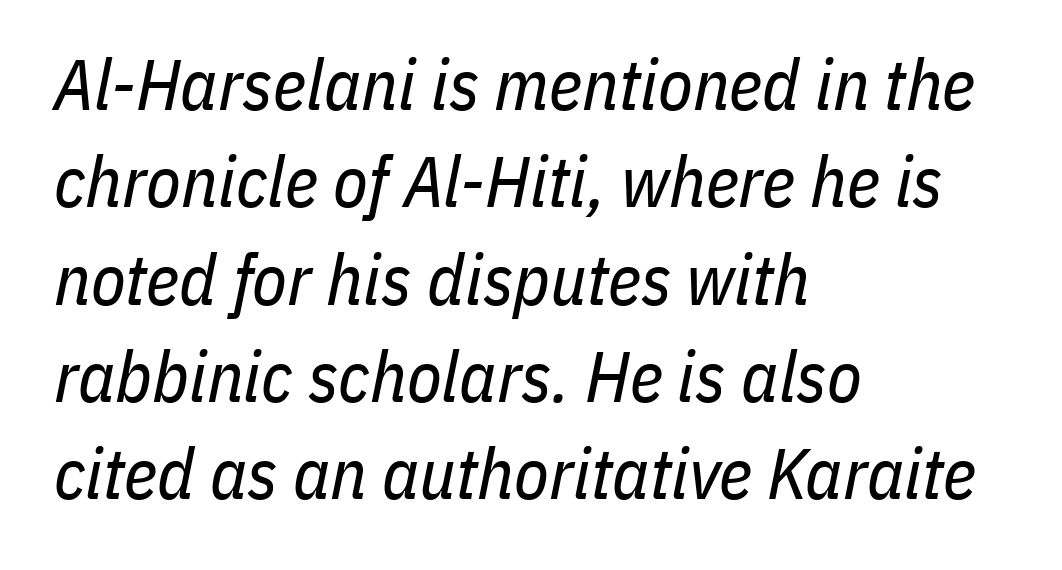
This sample keeps an unexceptional amount of space between lines. The text block is weighted toward the left margin, trailing off unevenly rightward. The passage shown is typed in a proportional face where columns would drift. The specimen omits any rule beneath the text block's lines. Here the glyphs are tracked normally, forming tight word shapes.
